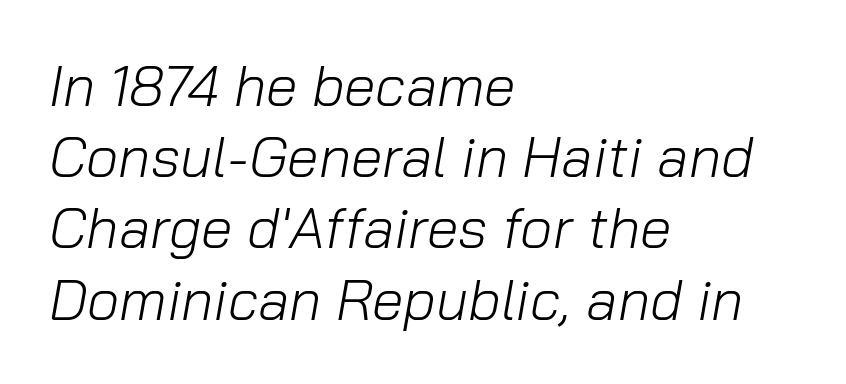
The image shows 57 px light type, italic (leaning right); set left-aligned, normal line spacing (1.25x), normal letter spacing, not underlined; low stroke contrast and a medium x-height.
